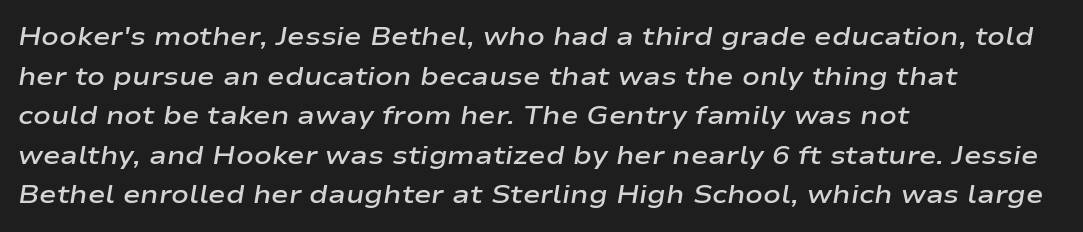
{"italic": "yes", "lean": "right", "slant_degrees": 9, "bold": "semi", "underline": "no", "align": "left", "line_spacing": "normal", "line_spacing_ratio": 1.52, "letter_spacing": "normal", "letter_spacing_em": 0.0, "glyph_px": 26}
